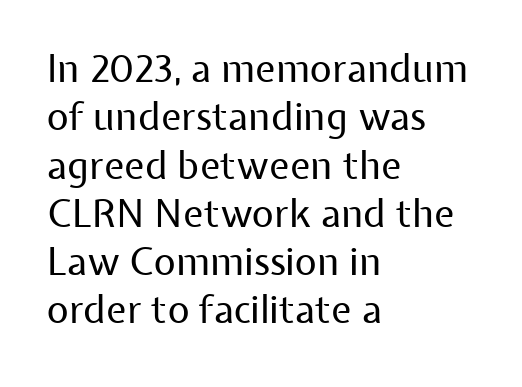
The image shows 38 px regular-weight sans-serif type, upright; set left-aligned, normal line spacing (1.27x), normal letter spacing, not underlined; low stroke contrast and a medium x-height.
